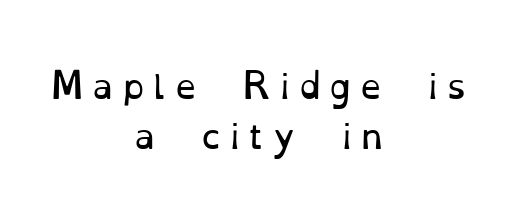
The image shows 34 px regular-weight serif type, upright; set centered, normal line spacing (1.46x), unusually wide letter spacing (+0.26 em), not underlined; low stroke contrast and a small x-height.
